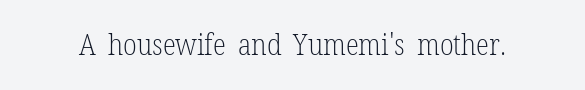
The image shows 30 px light, condensed serif type, upright; set normal letter spacing, not underlined; low stroke contrast and a medium x-height.
